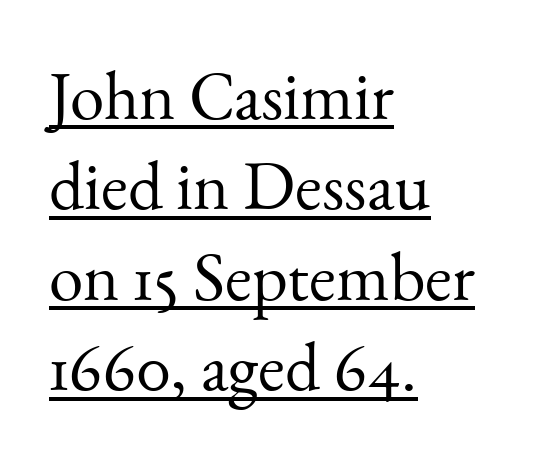
Every row of glyphs begins at an identical x-position on the left. Quick note: underline on. The rendering uses natural spacing where letterforms have individual widths. A quiet, ordinary-to-light weight characterises the typeface. A typesetter would call this leading conventional body-copy spacing.
